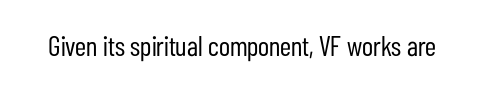
Q: Is the text bold? A: No.
Q: Is the text italic (slanted)? A: No, it is upright.
Q: Is the typeface a serif or a sans-serif typeface? A: Sans-serif.
Q: Is the text underlined? A: No.
Q: Is the spacing between letters normal or unusually wide? A: Normal.
Q: Width (condensed, normal, or wide)? A: Condensed.
Q: Stroke contrast? A: Low.
Q: x-height? A: Medium.
Q: Monospaced? A: No.
